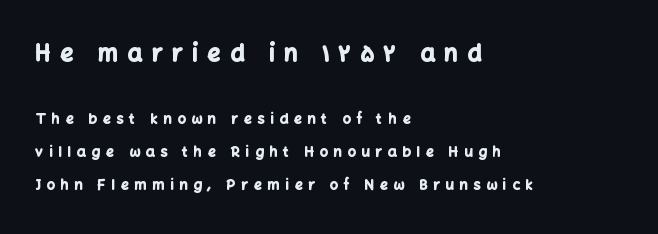
Q: Is the text bold? A: Yes.
Q: Is the text italic (slanted)? A: No, it is upright.
Q: Is the text underlined? A: No.
Q: How is the paragraph aligned? A: Left-aligned.
Q: Is the spacing between letters normal or unusually wide? A: Unusually wide.
Q: Is the spacing between lines tight, normal or loose? A: Loose.
Q: Which block of text is set in a larger size, the first (top) or the second (bottom)? A: The first (top) one.
